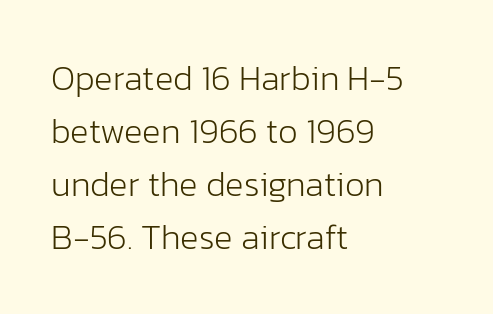
Italic: no, the glyphs are upright roman. Weight: in the light-to-regular range. Beneath every word, the page is bare. Default kerning and tracking; the words read as compact shapes. Compared with a centered layout, this one pins lines to the left instead.
